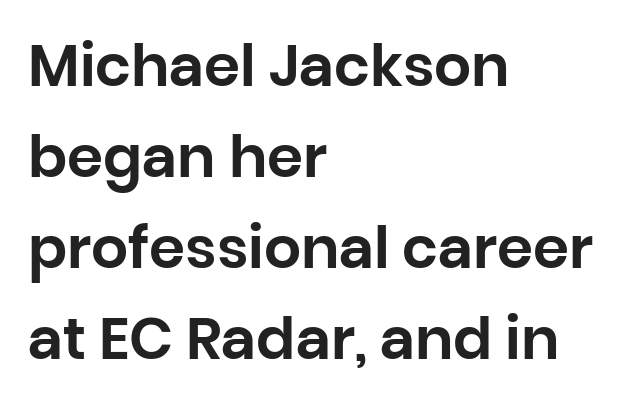
Words appear dense and cohesive because spacing is normal. Every character sits straight up, as roman type does. A typesetter would call this proportional, since set widths differ per character. The text block is weighted toward the left margin, trailing off unevenly rightward. Letterform terminals end flat and unadorned throughout the passage.
